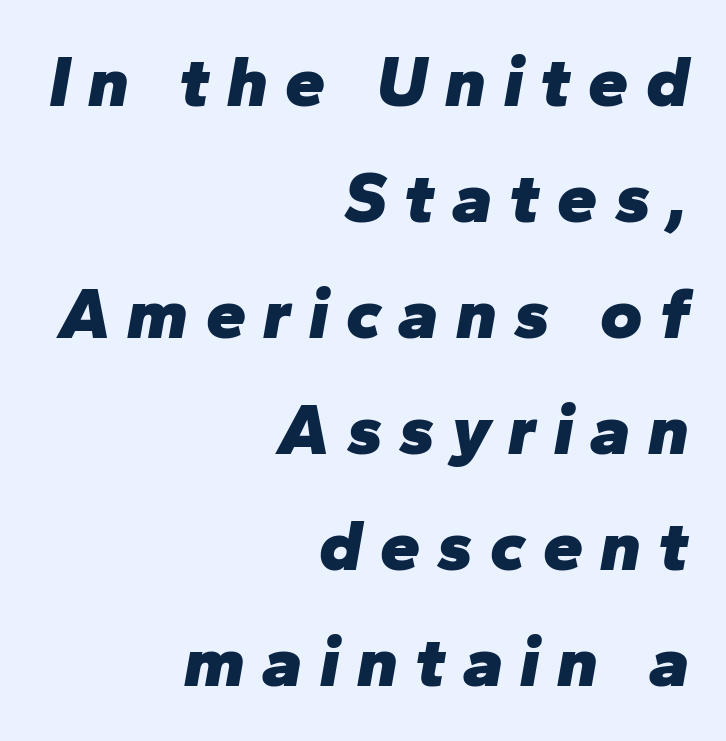
Each glyph is drawn with heavy, bold strokes. Notice how descenders clear the ascenders below comfortably — that's standard leading. The tracking jumps out immediately: characters are airy and widely separated. These lines are set flush right with a ragged left edge. Observe the lean: these are italic letterforms.
